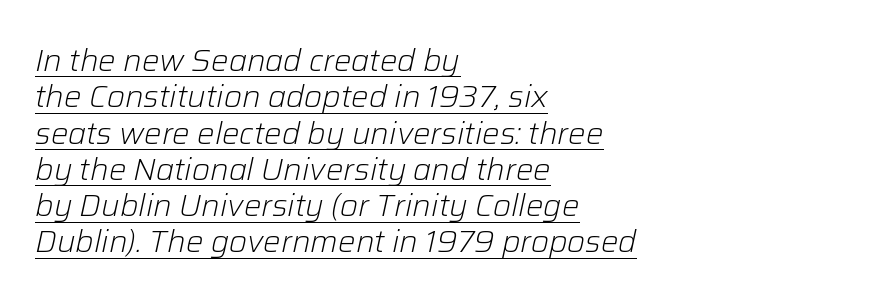
Q: Is the text bold? A: No.
Q: Is the text italic (slanted)? A: Yes, it leans right by about 12 degrees.
Q: Is the text underlined? A: Yes.
Q: How is the paragraph aligned? A: Left-aligned.
Q: Is the spacing between letters normal or unusually wide? A: Normal.
Q: Width (condensed, normal, or wide)? A: Normal.
Q: Stroke contrast? A: Low.
Q: x-height? A: Medium.
Q: Monospaced? A: No.
